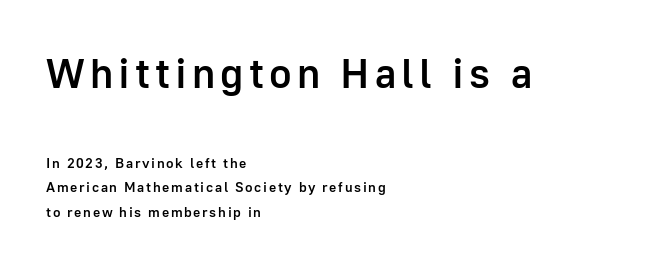
Type style note: lacks serifs. Strokes here are thickened, but only to semibold level. Large over small — that's the arrangement of the two blocks here. Each row of text sits above clean, open space. This sample is left-justified, so line endings fall wherever the words run out. The passage shown is typed in a proportional face where columns would drift.
